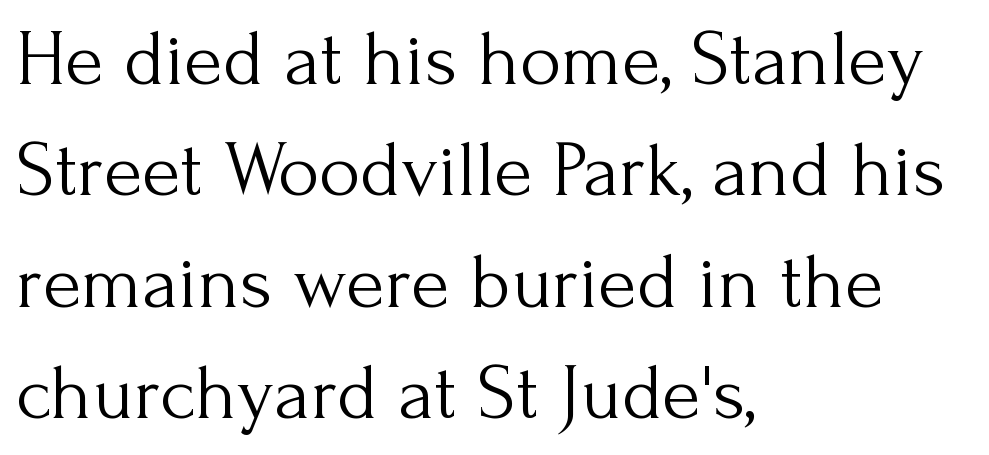
Q: Is the text bold? A: No.
Q: Is the text italic (slanted)? A: No, it is upright.
Q: Is the typeface a serif or a sans-serif typeface? A: Serif.
Q: Is the text underlined? A: No.
Q: How is the paragraph aligned? A: Left-aligned.
Q: Is the spacing between letters normal or unusually wide? A: Normal.
Q: Is the spacing between lines tight, normal or loose? A: Normal.
Q: Width (condensed, normal, or wide)? A: Normal.
Q: Stroke contrast? A: Medium.
Q: x-height? A: Small.
Q: Monospaced? A: No.
